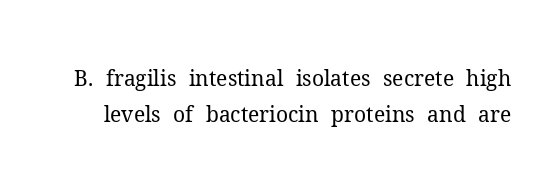
The image shows 21 px text type, upright; set line spacing 1.73x, normal letter spacing, not underlined.
